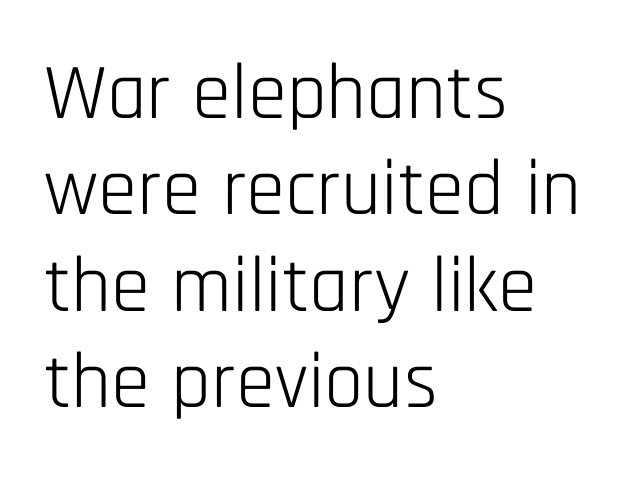
Words float on clear page, feet unadorned. Caption: standard tracking, unaltered. Letters have the restrained weight of plain body copy at most. Check where the strokes stop: nothing finishes them off — pure sans. Does the lettering tilt? It doesn't — this is upright.
